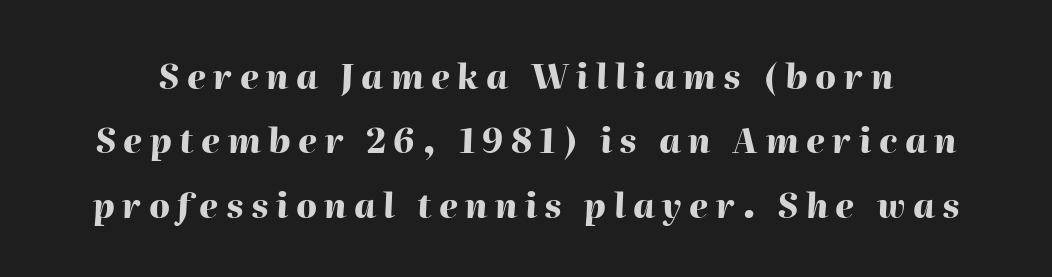
Character widths vary here, with narrow letters taking less room than wide ones. There is plenty of visible air inserted between adjacent glyphs. The baseline area is clear. How heavy is the stroke? Heavy — this is a bold. The typography opts for an oblique posture over an upright one.
